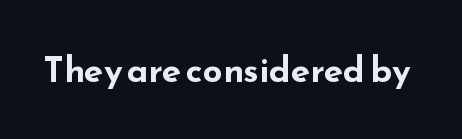
The image shows 35 px bold, wide sans-serif type, upright; set normal letter spacing, not underlined; low stroke contrast and a small x-height.
